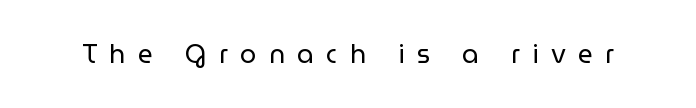
Q: Is the text bold? A: No.
Q: Is the text italic (slanted)? A: No, it is upright.
Q: Is the text underlined? A: No.
Q: Is the spacing between letters normal or unusually wide? A: Unusually wide.
